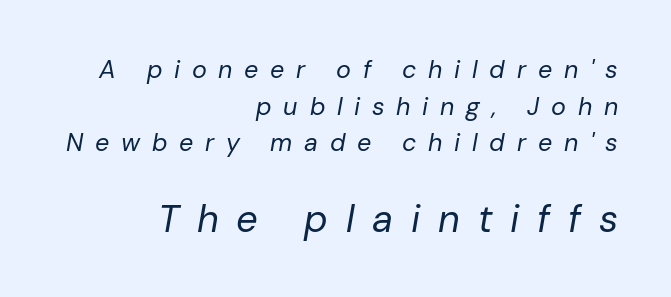
The image shows 38 px regular-weight type, italic (leaning right); set right-aligned, normal line spacing (1.47x), unusually wide letter spacing (+0.47 em), not underlined; the second (bottom) block is 1.52x larger; low stroke contrast and a medium x-height.
